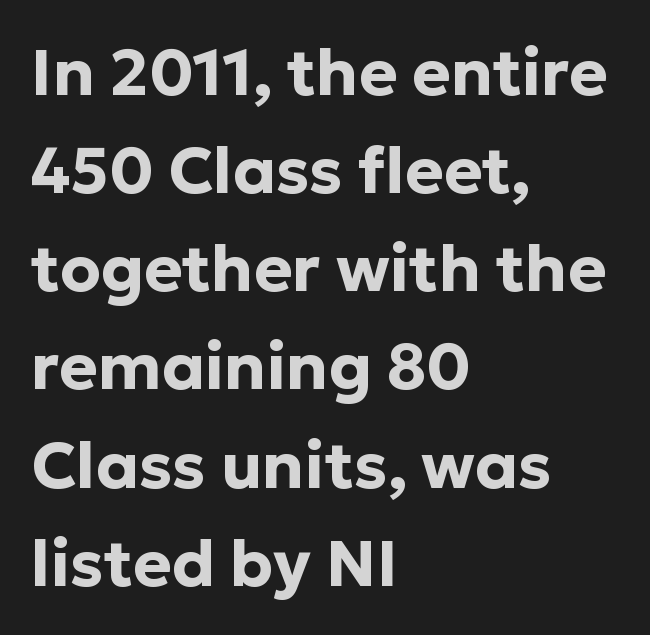
The image shows 65 px bold sans-serif type, upright; set left-aligned, normal line spacing (1.51x), normal letter spacing, not underlined; low stroke contrast and a medium x-height.
